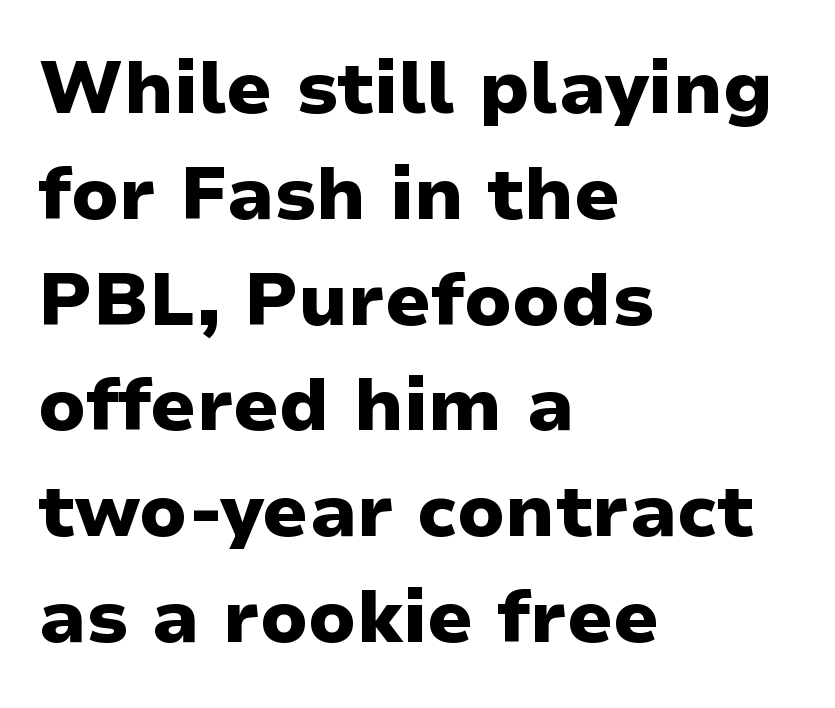
A dark, heavy texture on the line: the type is bold. Does the leading feel generous? No, just average. These lines keep a tight, regular rhythm from letter to letter. The axis of the letterforms is exactly vertical.
